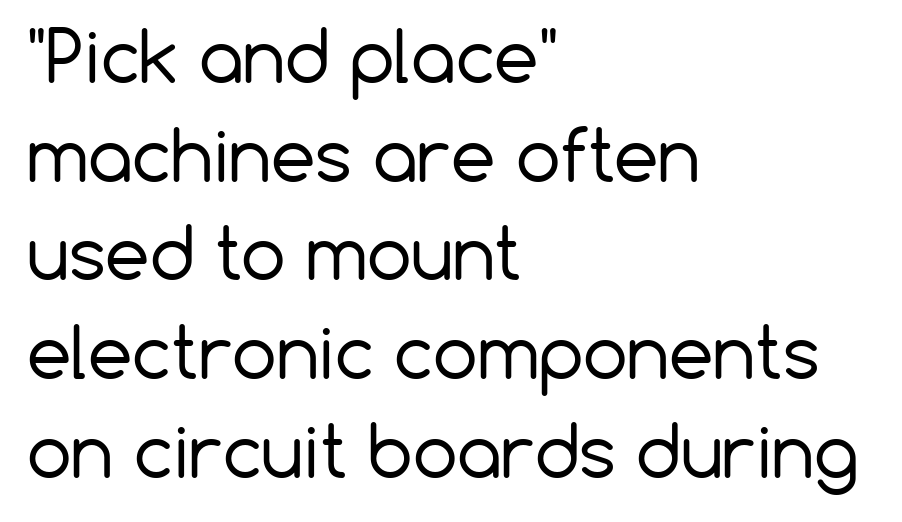
The image shows 71 px regular-weight sans-serif type, upright; set left-aligned, normal line spacing (1.39x), normal letter spacing, not underlined; low stroke contrast and a medium x-height.
